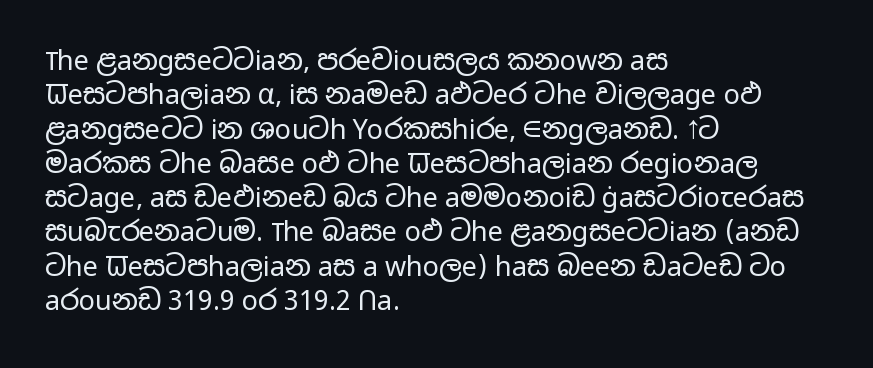
The letterforms sit at book weight or below. Honestly, the letter spacing is just normal — you wouldn't notice it. The type sits square on the baseline with zero lean. Unmarked baselines from the first word to the last. The text block is weighted toward the left margin, trailing off unevenly rightward. The designer left line spacing at the default.
